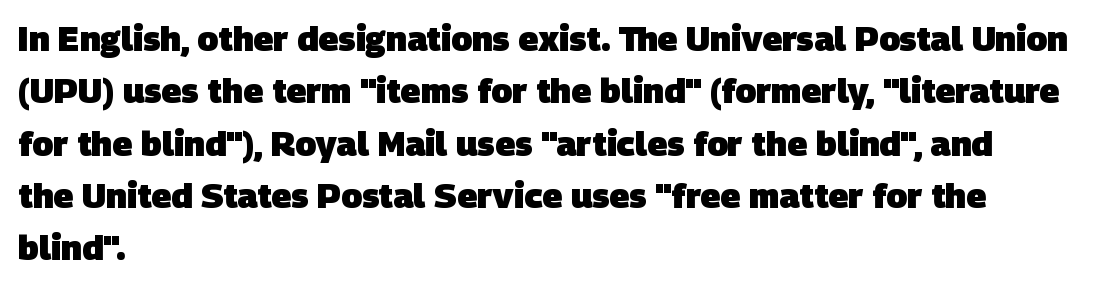
The image shows 34 px heavy sans-serif type; set left-aligned, normal line spacing (1.54x), normal letter spacing, not underlined; low stroke contrast and a large x-height.
